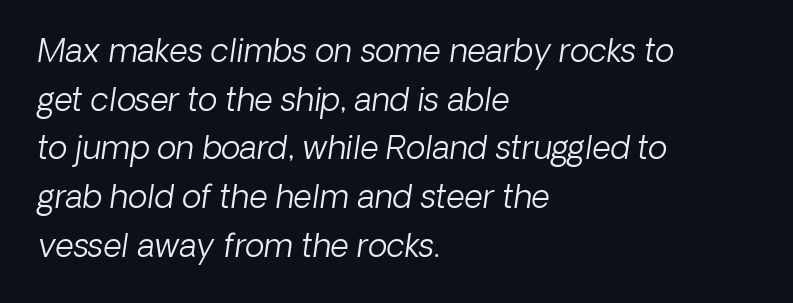
The image shows 32 px light sans-serif type; set left-aligned, normal line spacing (1.52x), normal letter spacing, not underlined; low stroke contrast and a medium x-height.
